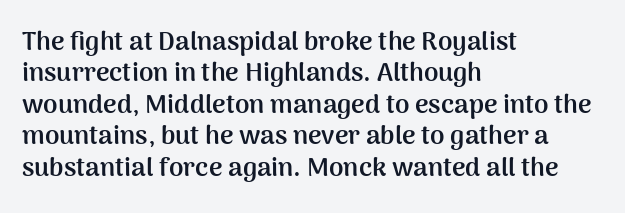
Posture: straight, roman, zero tilt. A student would call this left alignment; a typographer would say flush left, rag right. Rule under the text: the space is simply empty. Between one letter and the next there's only the usual sliver of space. Plenty of ink on the page — the face is bold.
